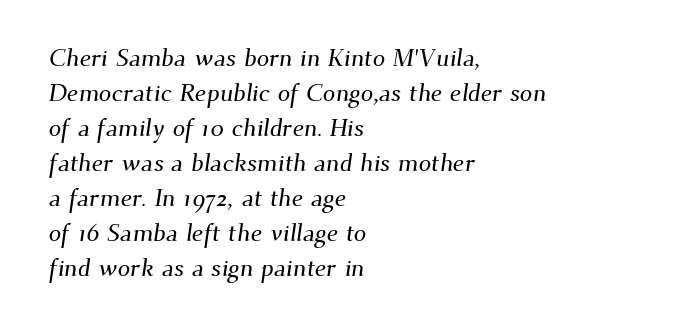
Q: Is the text underlined? A: No.
Q: How is the paragraph aligned? A: Left-aligned.
Q: Is the spacing between letters normal or unusually wide? A: Normal.
Q: Is the spacing between lines tight, normal or loose? A: Normal.
